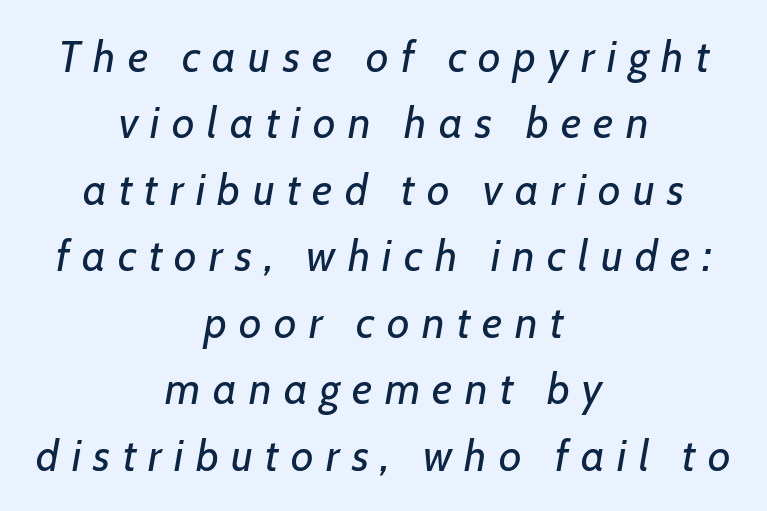
Alignment: centered. Tracking here is generous; glyphs stand well apart from one another. It's the slanting kind of type. The passage shown stacks its lines at a standard gap.
